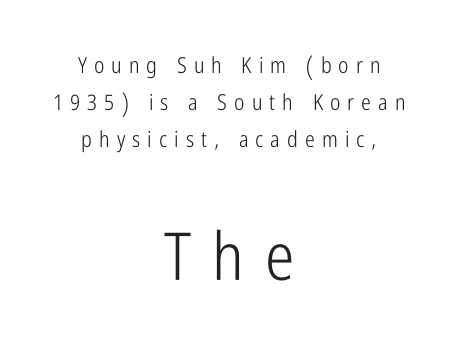
{"serif": "no", "italic": "no", "bold": "no", "weight": "light", "width": "condensed", "stroke_contrast": "low", "x_height": "medium", "monospaced": "no", "underline": "no", "align": "center", "line_spacing": "normal", "line_spacing_ratio": 1.68, "letter_spacing": "wide", "letter_spacing_em": 0.32, "larger_block": "second", "size_ratio": 3.0, "glyph_px": 66}
